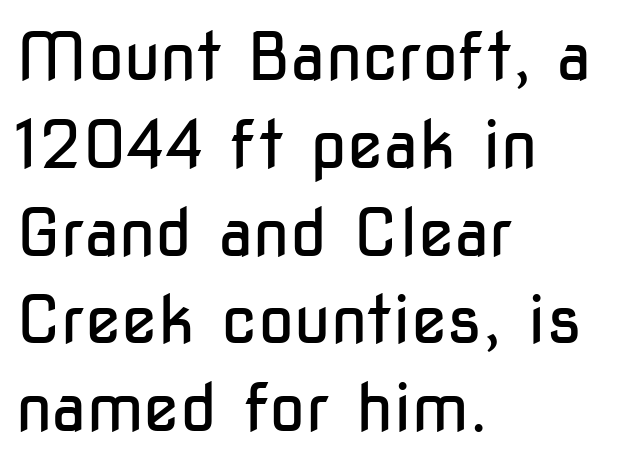
The image shows 66 px regular-weight, condensed sans-serif type, upright; set left-aligned, normal line spacing (1.33x), normal letter spacing, not underlined; low stroke contrast and a medium x-height.
